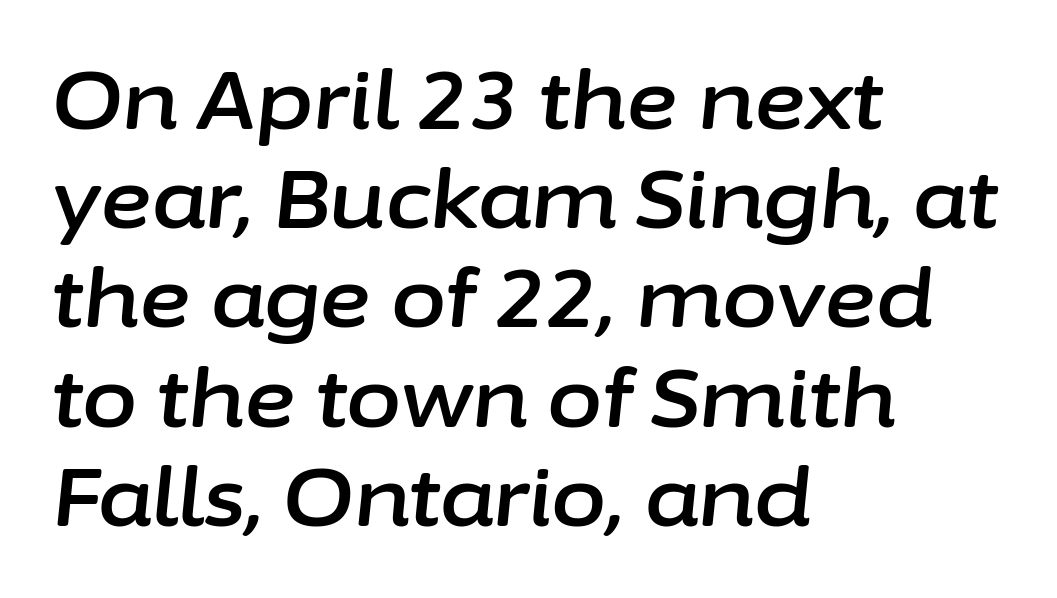
The image shows 80 px text type, italic (leaning right); set left-aligned, line spacing 1.24x, normal letter spacing, not underlined; low stroke contrast and a medium x-height.
